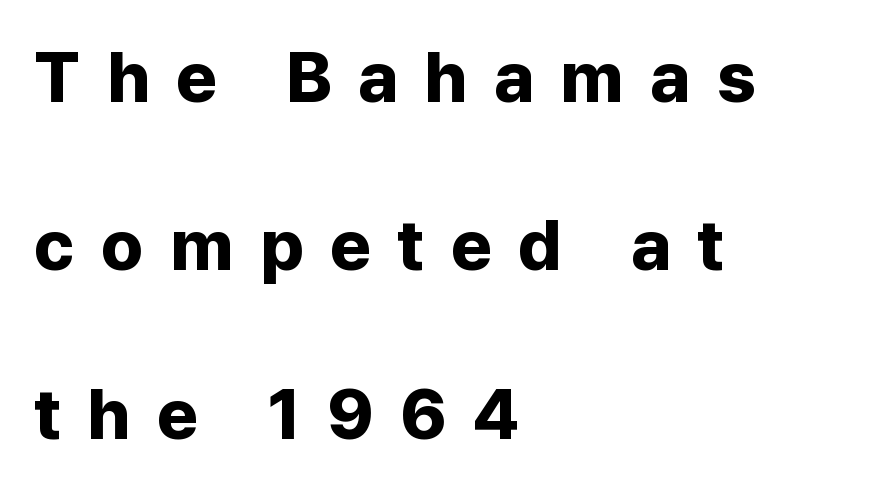
{"serif": "no", "italic": "no", "bold": "yes", "weight": "bold", "width": "normal", "stroke_contrast": "low", "x_height": "medium", "monospaced": "no", "underline": "no", "align": "left", "line_spacing": "loose", "line_spacing_ratio": 2.37, "letter_spacing": "wide", "letter_spacing_em": 0.37, "glyph_px": 71}
